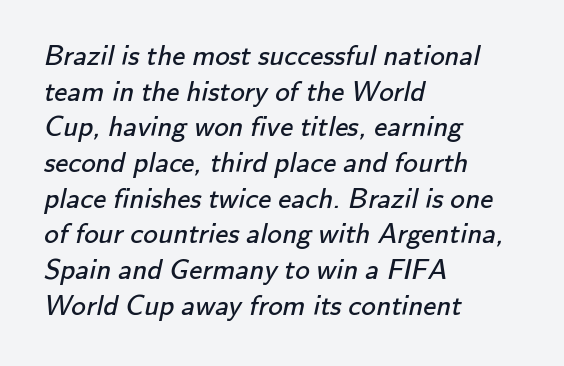
The image shows 29 px regular-weight sans-serif type; set left-aligned, line spacing 1.23x, normal letter spacing, not underlined; low stroke contrast and a small x-height.
